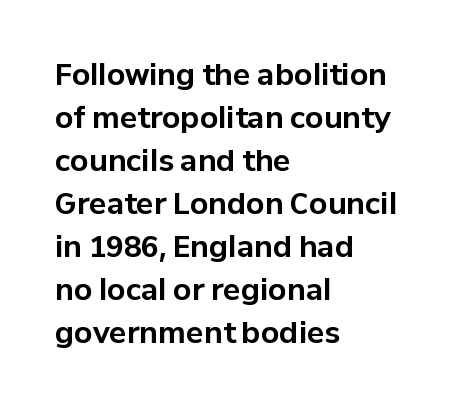
The image shows 29 px bold sans-serif type, upright; set left-aligned, normal line spacing (1.48x), normal letter spacing, not underlined; low stroke contrast and a medium x-height.
